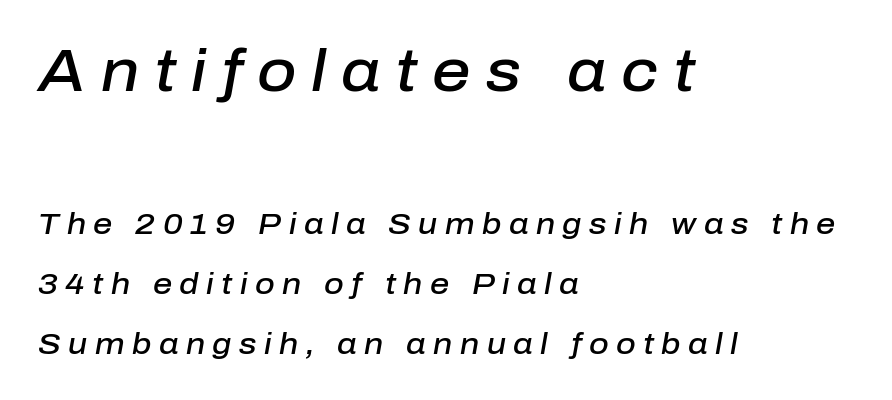
{"italic": "yes", "lean": "right", "slant_degrees": 10, "bold": "semi", "weight": "semibold", "width": "normal", "stroke_contrast": "low", "x_height": "medium", "monospaced": "no", "underline": "no", "align": "left", "line_spacing": "loose", "line_spacing_ratio": 2.01, "letter_spacing": "wide", "letter_spacing_em": 0.25, "larger_block": "first", "size_ratio": 2.0, "glyph_px": 60}
